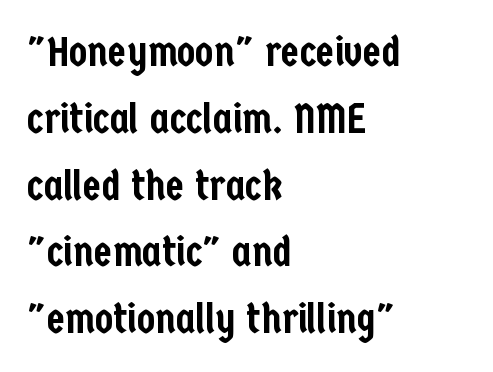
{"serif": "no", "italic": "no", "width": "condensed", "stroke_contrast": "low", "x_height": "medium", "monospaced": "no", "underline": "no", "align": "left", "line_spacing": "normal", "line_spacing_ratio": 1.59, "letter_spacing": "normal", "letter_spacing_em": 0.0, "glyph_px": 42}
